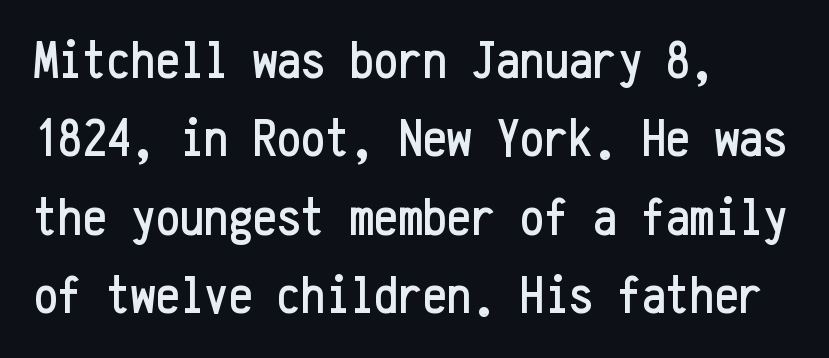
{"serif": "no", "italic": "no", "width": "condensed", "stroke_contrast": "low", "x_height": "medium", "monospaced": "yes", "underline": "no", "align": "left", "line_spacing": "normal", "line_spacing_ratio": 1.45, "letter_spacing": "normal", "letter_spacing_em": 0.0, "glyph_px": 54}
